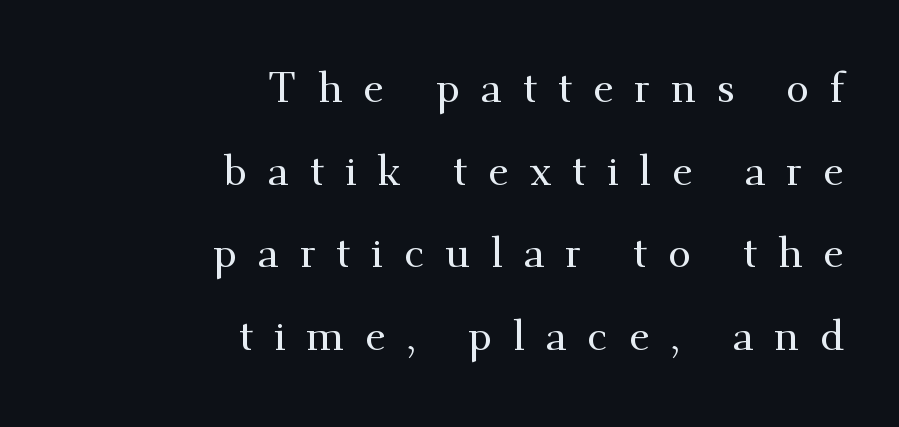
The image shows 42 px serif type, upright; set right-aligned, loose line spacing (1.97x), unusually wide letter spacing (+0.49 em), not underlined; medium stroke contrast and a small x-height.
